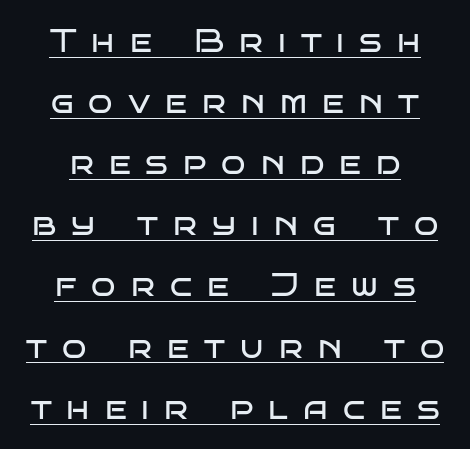
The image shows 32 px regular-weight, wide sans-serif type, upright; set centered, loose line spacing (1.91x), unusually wide letter spacing (+0.47 em), underlined; low stroke contrast and a large x-height.
